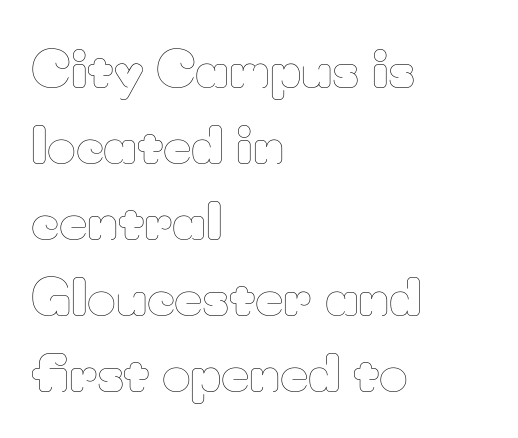
{"italic": "no", "bold": "no", "weight": "thin", "width": "normal", "stroke_contrast": "low", "x_height": "small", "monospaced": "no", "underline": "no", "align": "left", "line_spacing": "normal", "line_spacing_ratio": 1.55, "letter_spacing": "normal", "letter_spacing_em": 0.0, "glyph_px": 49}
